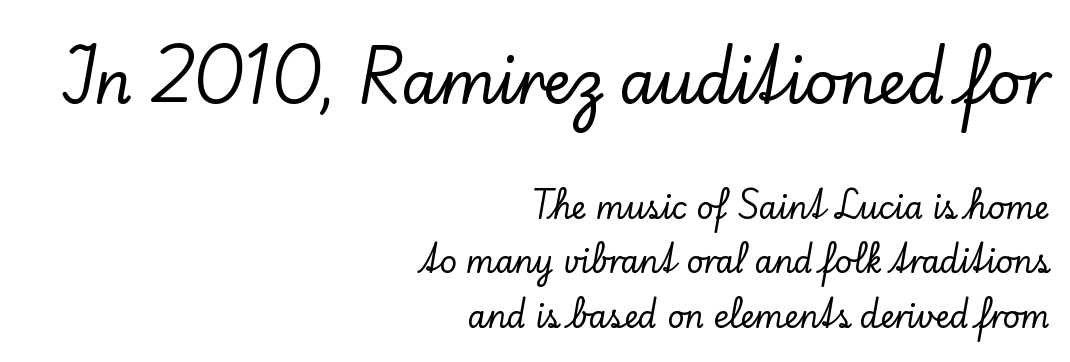
Q: Is the text italic (slanted)? A: Yes.
Q: Is the typeface a serif or a sans-serif typeface? A: Serif.
Q: Is the text underlined? A: No.
Q: How is the paragraph aligned? A: Right-aligned.
Q: Is the spacing between letters normal or unusually wide? A: Normal.
Q: Which block of text is set in a larger size, the first (top) or the second (bottom)? A: The first (top) one.
Q: Width (condensed, normal, or wide)? A: Normal.
Q: Stroke contrast? A: Low.
Q: x-height? A: Small.
Q: Monospaced? A: No.
